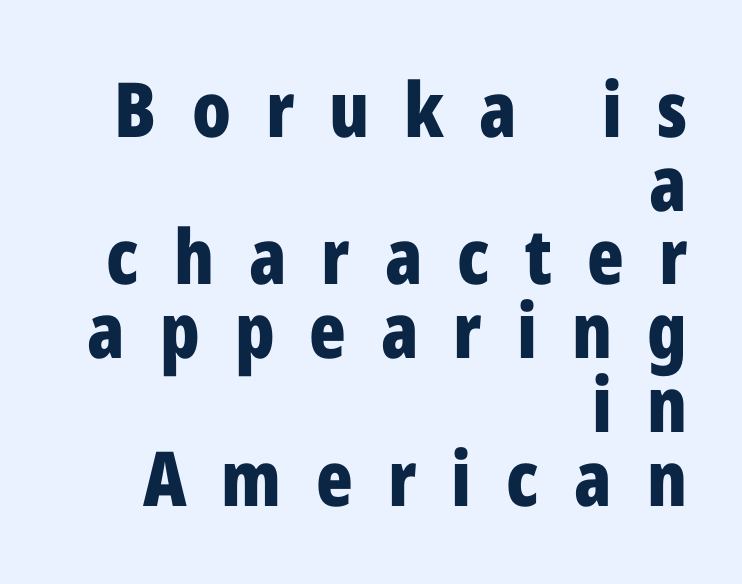
Q: Is the text bold? A: Yes.
Q: Is the text italic (slanted)? A: No, it is upright.
Q: Is the typeface a serif or a sans-serif typeface? A: Sans-serif.
Q: Is the text underlined? A: No.
Q: How is the paragraph aligned? A: Right-aligned.
Q: Is the spacing between letters normal or unusually wide? A: Unusually wide.
Q: Is the spacing between lines tight, normal or loose? A: Tight.
Q: Width (condensed, normal, or wide)? A: Condensed.
Q: Stroke contrast? A: Low.
Q: x-height? A: Medium.
Q: Monospaced? A: No.
